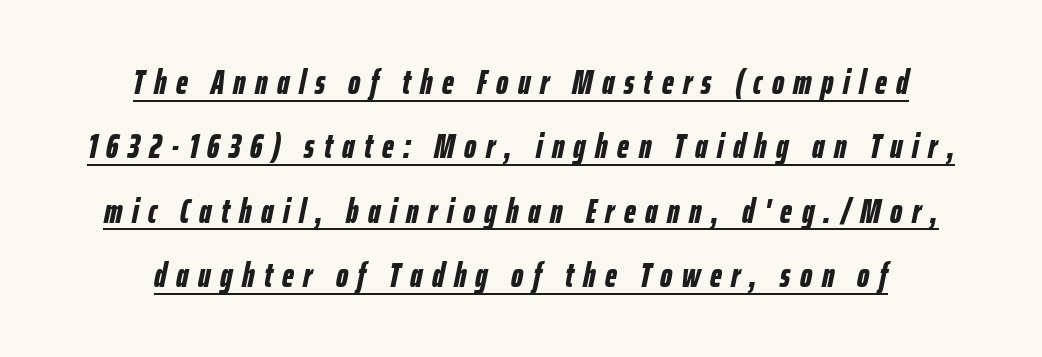
Think of a printed novel: that variable character pitch is what you see here. Would a proofreader flag this as italicized? Yes. Heavy-handed strokes throughout: this text is bold. Honestly, the letter spacing is so wide it's the main thing you notice.
